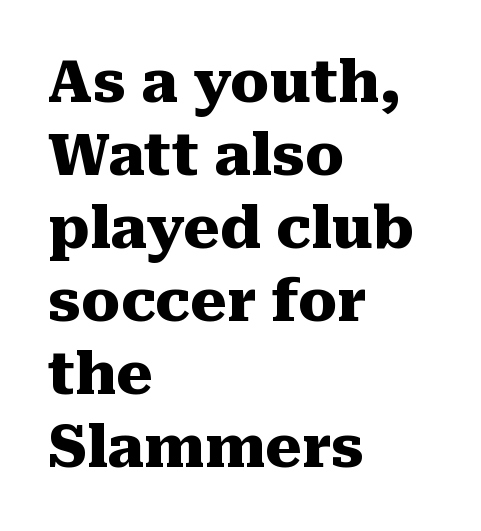
This sample keeps an unexceptional amount of space between lines. Nothing unusual about the tracking: characters are spaced as the font intends. These lines carry a lot of weight — the face is fully bold. You could not count columns in this text — the font is proportionally spaced. The foot of each line stays bare and open. Old-style or modern, the face here clearly has serifs.
